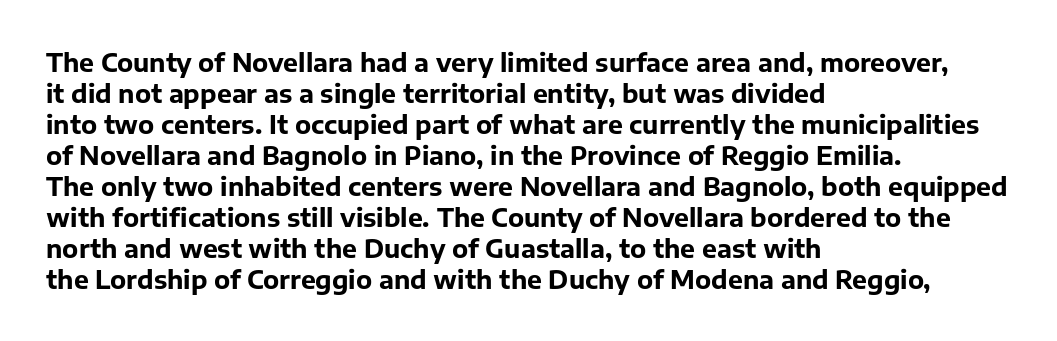
You'd pick this weight for a headline — it's a proper bold. Upright lettering throughout. Nothing unusual about the tracking: characters are spaced as the font intends. Check the space under the baseline: it is left empty.
